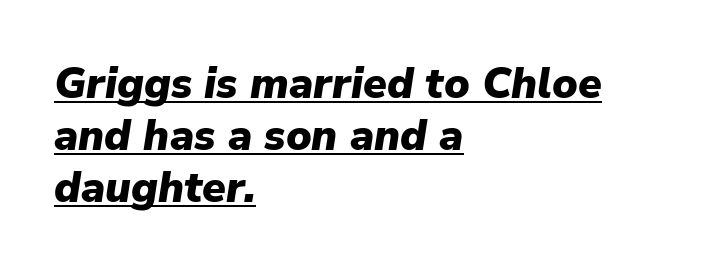
Q: Is the text bold? A: Yes.
Q: Is the text italic (slanted)? A: Yes, it leans right by about 9 degrees.
Q: Is the text underlined? A: Yes.
Q: How is the paragraph aligned? A: Left-aligned.
Q: Is the spacing between letters normal or unusually wide? A: Normal.
Q: Width (condensed, normal, or wide)? A: Normal.
Q: Stroke contrast? A: Low.
Q: x-height? A: Medium.
Q: Monospaced? A: No.
